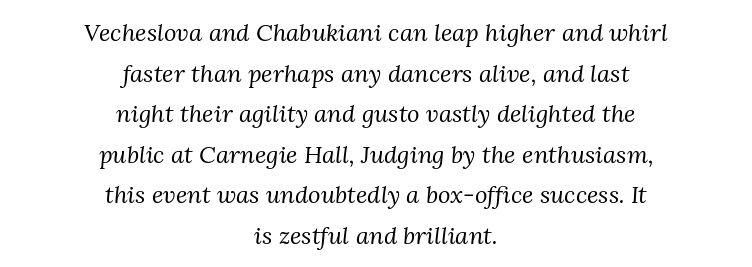
The image shows 24 px text type, italic (leaning right); set centered, normal line spacing (1.69x), normal letter spacing, not underlined.
